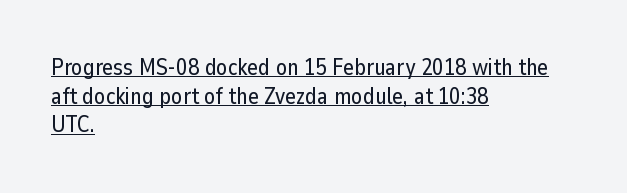
Q: Is the text italic (slanted)? A: No, it is upright.
Q: Is the text underlined? A: Yes.
Q: How is the paragraph aligned? A: Left-aligned.
Q: Is the spacing between letters normal or unusually wide? A: Normal.
Q: Is the spacing between lines tight, normal or loose? A: Normal.
